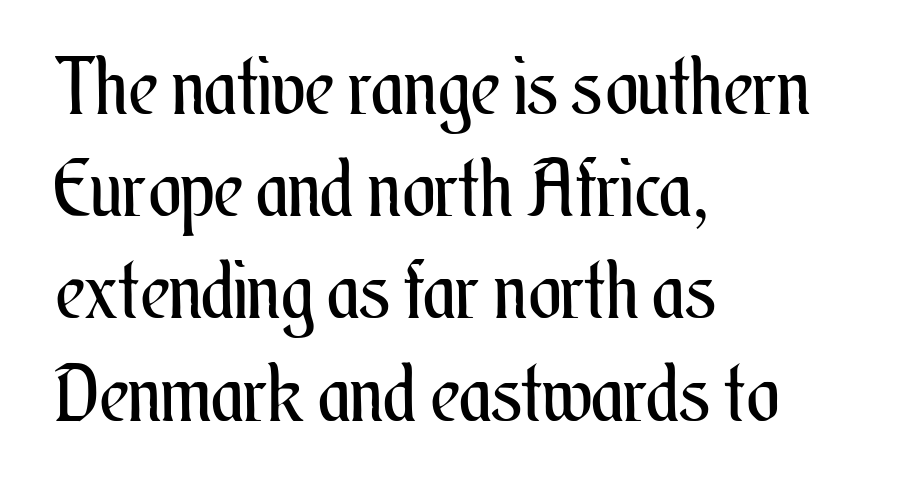
{"italic": "no", "bold": "no", "weight": "regular", "width": "condensed", "stroke_contrast": "medium", "x_height": "small", "monospaced": "no", "underline": "no", "align": "left", "line_spacing": "normal", "line_spacing_ratio": 1.31, "letter_spacing": "normal", "letter_spacing_em": 0.0, "glyph_px": 78}
